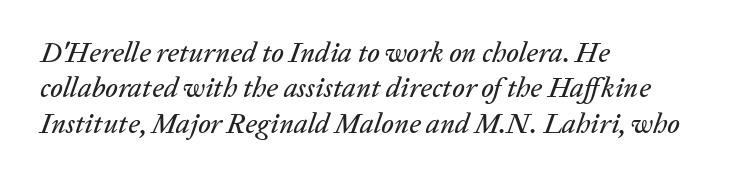
A classic flush-left, rag-right setting is used for this passage. What's the leading like? Ordinary, nothing unusual. This sample uses plain, unmodified letter spacing. The string is rendered with underlining switched off. Would a proofreader flag this as italicized? Yes. Spacing verdict: proportional, widths tailored to each character.
